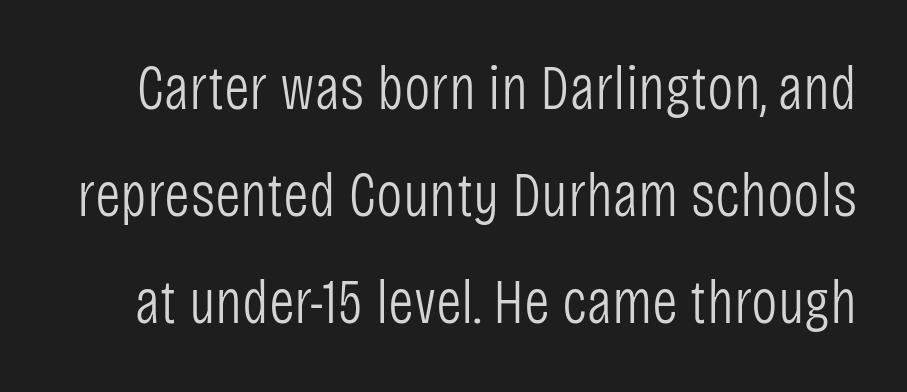
The image shows 63 px light, condensed sans-serif type, upright; set normal line spacing (1.7x), normal letter spacing, not underlined; low stroke contrast and a large x-height.
